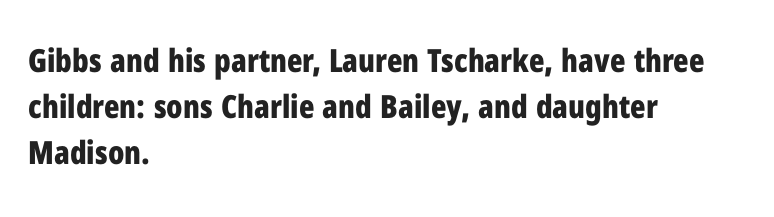
Q: Is the text bold? A: Yes.
Q: Is the text italic (slanted)? A: No, it is upright.
Q: Is the typeface a serif or a sans-serif typeface? A: Sans-serif.
Q: Is the text underlined? A: No.
Q: How is the paragraph aligned? A: Left-aligned.
Q: Is the spacing between letters normal or unusually wide? A: Normal.
Q: Is the spacing between lines tight, normal or loose? A: Normal.
Q: Width (condensed, normal, or wide)? A: Condensed.
Q: Stroke contrast? A: Low.
Q: x-height? A: Medium.
Q: Monospaced? A: No.
